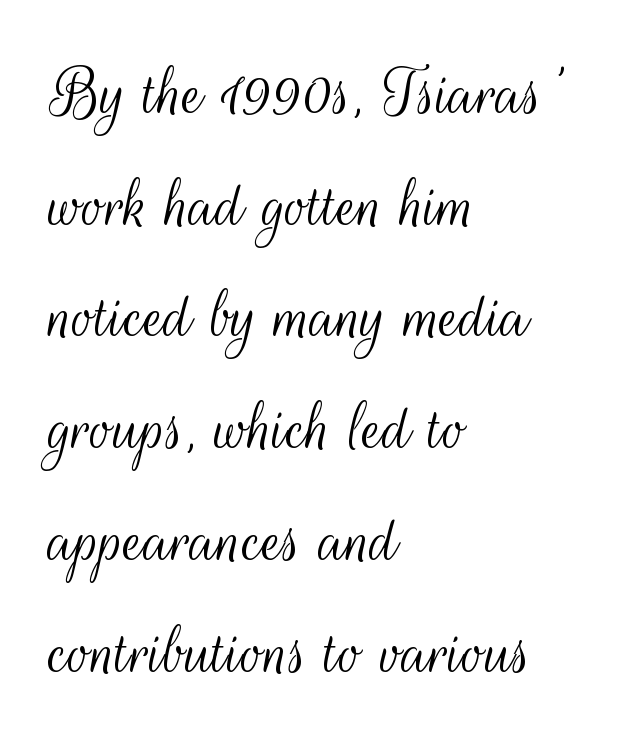
Q: Is the text bold? A: No.
Q: Is the text italic (slanted)? A: Yes.
Q: Is the typeface a serif or a sans-serif typeface? A: Sans-serif.
Q: Is the text underlined? A: No.
Q: How is the paragraph aligned? A: Left-aligned.
Q: Is the spacing between letters normal or unusually wide? A: Normal.
Q: Is the spacing between lines tight, normal or loose? A: Normal.
Q: Width (condensed, normal, or wide)? A: Condensed.
Q: Stroke contrast? A: Medium.
Q: x-height? A: Small.
Q: Monospaced? A: No.
